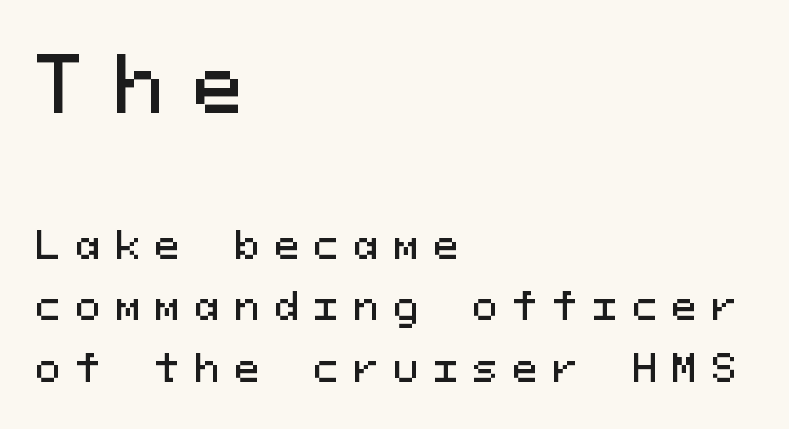
{"serif": "no", "italic": "no", "width": "normal", "stroke_contrast": "medium", "x_height": "medium", "monospaced": "yes", "underline": "no", "align": "left", "line_spacing": "normal", "line_spacing_ratio": 1.62, "letter_spacing": "wide", "letter_spacing_em": 0.38, "larger_block": "first", "size_ratio": 2.0, "glyph_px": 76}
